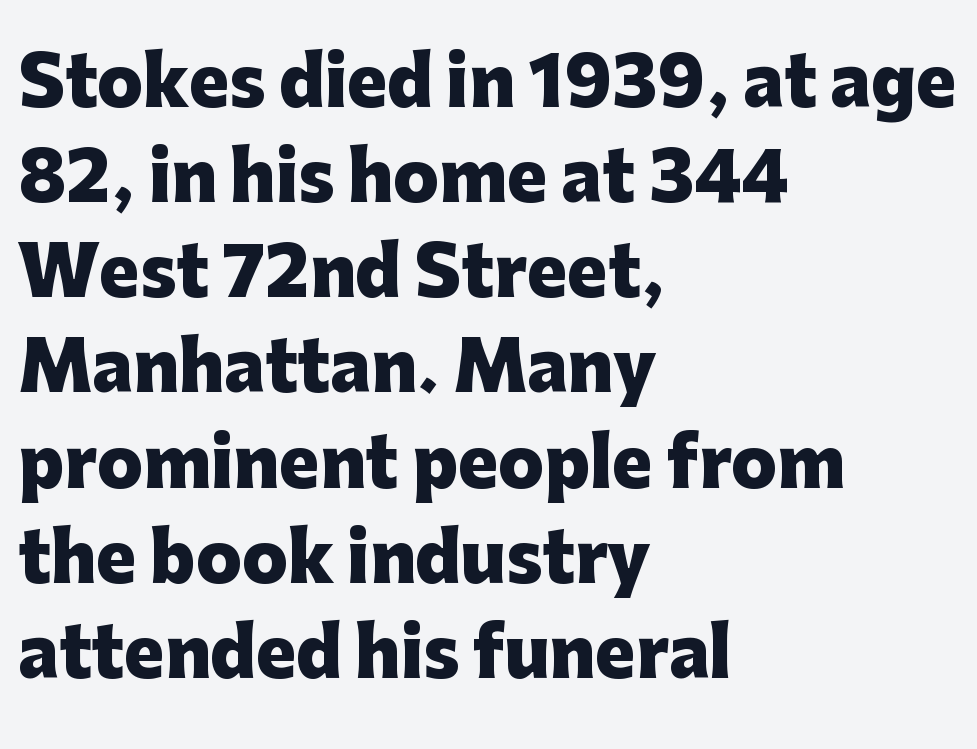
Q: Is the text bold? A: Yes.
Q: Is the text italic (slanted)? A: No, it is upright.
Q: Is the typeface a serif or a sans-serif typeface? A: Sans-serif.
Q: Is the text underlined? A: No.
Q: How is the paragraph aligned? A: Left-aligned.
Q: Is the spacing between letters normal or unusually wide? A: Normal.
Q: Is the spacing between lines tight, normal or loose? A: Normal.
Q: Width (condensed, normal, or wide)? A: Normal.
Q: Stroke contrast? A: Low.
Q: x-height? A: Medium.
Q: Monospaced? A: No.
